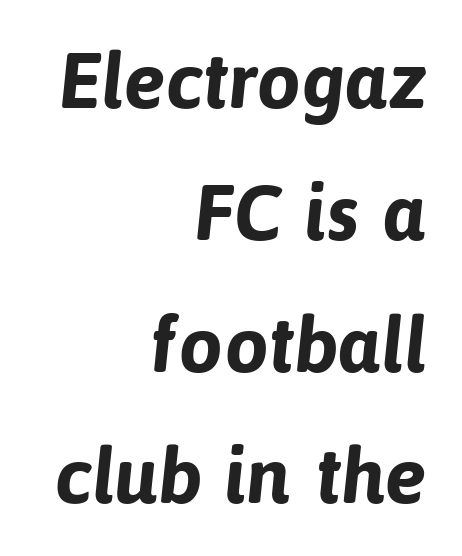
The image shows 78 px bold sans-serif type; set right-aligned, normal line spacing (1.69x), normal letter spacing, not underlined; low stroke contrast and a medium x-height.
